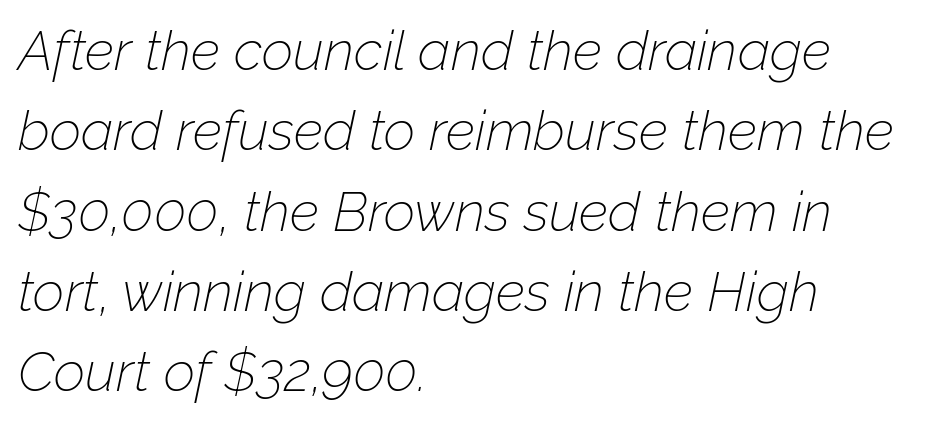
Words float on clear page, feet unadorned. There's an unmistakable incline to the writing here. The lines in this sample share a left origin and differ only in where they stop. Tracking here is standard; glyphs follow each other at the usual distance.
